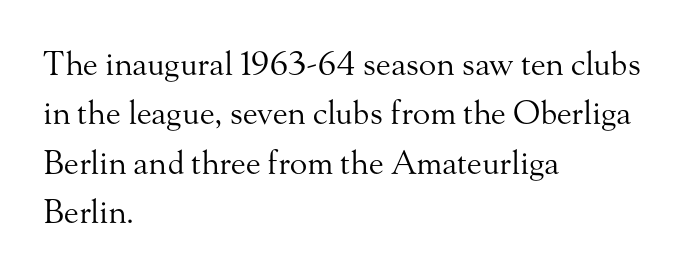
The image shows 32 px regular-weight serif type, upright; set left-aligned, normal line spacing (1.54x), normal letter spacing, not underlined; medium stroke contrast and a small x-height.
